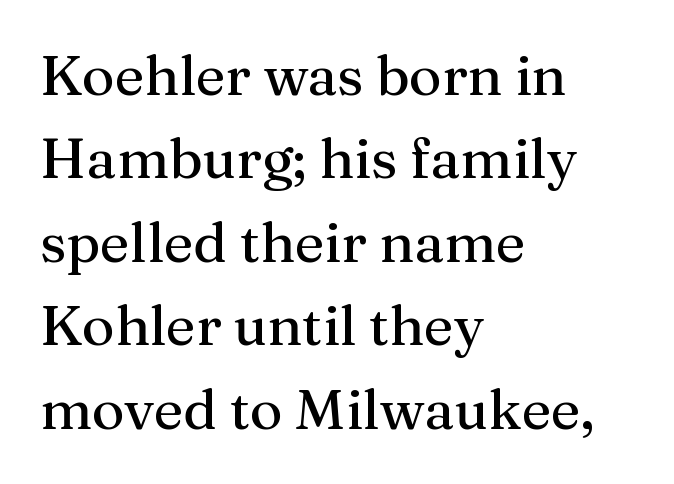
The letters advance in unequal steps, a hallmark of proportional type. The text was rendered using a seriffed face with decorative stroke endings. The space between consecutive lines is moderate. The passage shown is not underscored anywhere. Unlike italic type, these characters show no tilt at all. The gaps between neighbouring characters are ordinary and unremarkable.
